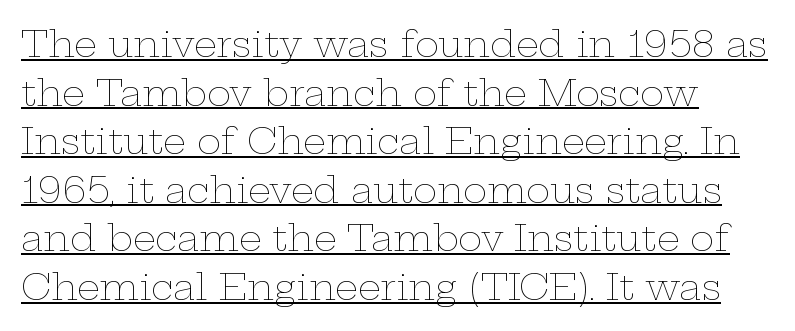
{"italic": "no", "bold": "no", "weight": "thin", "width": "wide", "stroke_contrast": "low", "x_height": "medium", "monospaced": "no", "underline": "yes", "align": "left", "line_spacing": "normal", "line_spacing_ratio": 1.35, "letter_spacing": "normal", "letter_spacing_em": 0.0, "glyph_px": 36}
